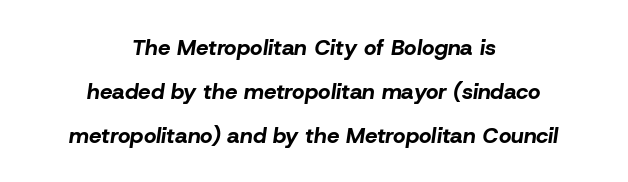
The image shows 22 px bold type, italic (leaning right); set centered, loose line spacing (1.99x), normal letter spacing, not underlined.
